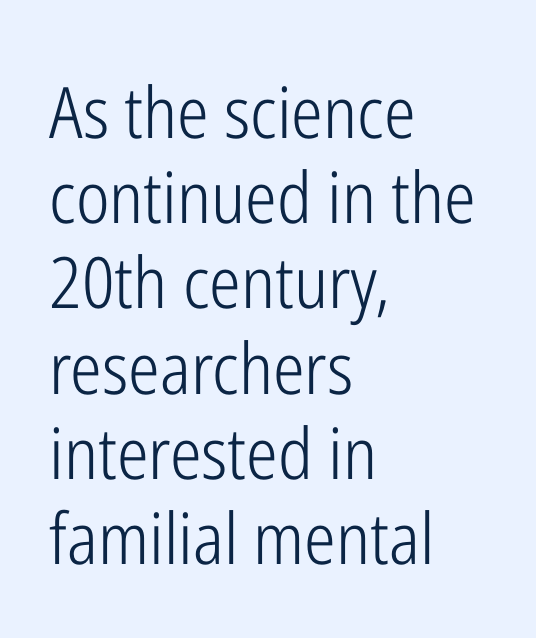
The image shows 71 px light, condensed sans-serif type, upright; set left-aligned, line spacing 1.2x, normal letter spacing, not underlined; low stroke contrast and a medium x-height.
